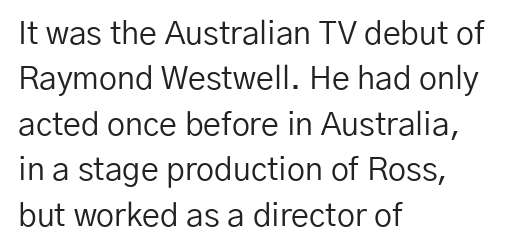
Q: Is the text bold? A: No.
Q: Is the text italic (slanted)? A: No, it is upright.
Q: Is the typeface a serif or a sans-serif typeface? A: Sans-serif.
Q: Is the text underlined? A: No.
Q: How is the paragraph aligned? A: Left-aligned.
Q: Is the spacing between letters normal or unusually wide? A: Normal.
Q: Is the spacing between lines tight, normal or loose? A: Normal.
Q: Width (condensed, normal, or wide)? A: Normal.
Q: Stroke contrast? A: Low.
Q: x-height? A: Medium.
Q: Monospaced? A: No.
